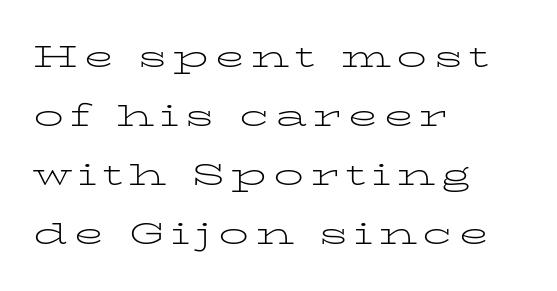
Q: Is the text bold? A: No.
Q: Is the text italic (slanted)? A: No, it is upright.
Q: Is the typeface a serif or a sans-serif typeface? A: Serif.
Q: Is the text underlined? A: No.
Q: How is the paragraph aligned? A: Left-aligned.
Q: Is the spacing between letters normal or unusually wide? A: Unusually wide.
Q: Is the spacing between lines tight, normal or loose? A: Loose.
Q: Width (condensed, normal, or wide)? A: Wide.
Q: Stroke contrast? A: Low.
Q: x-height? A: Medium.
Q: Monospaced? A: No.
